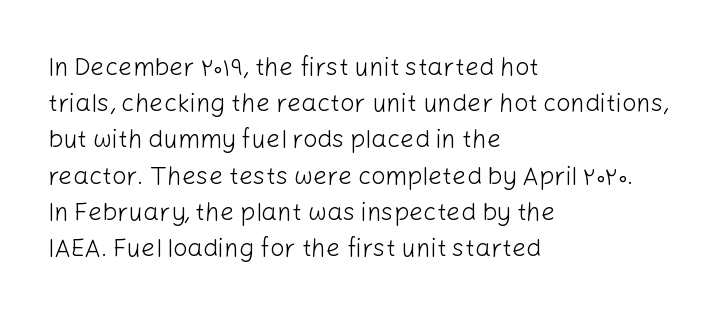
{"italic": "no", "bold": "no", "underline": "no", "align": "left", "line_spacing": "normal", "line_spacing_ratio": 1.45, "letter_spacing": "normal", "letter_spacing_em": 0.0, "glyph_px": 25}
